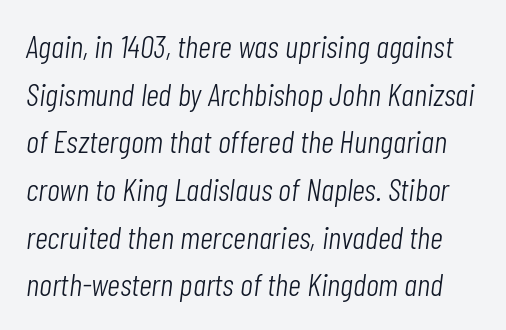
{"italic": "yes", "lean": "right", "slant_degrees": 7, "bold": "no", "weight": "light", "width": "condensed", "stroke_contrast": "low", "x_height": "medium", "monospaced": "no", "underline": "no", "line_spacing": "normal", "line_spacing_ratio": 1.49, "letter_spacing": "normal", "letter_spacing_em": 0.0, "glyph_px": 32}
